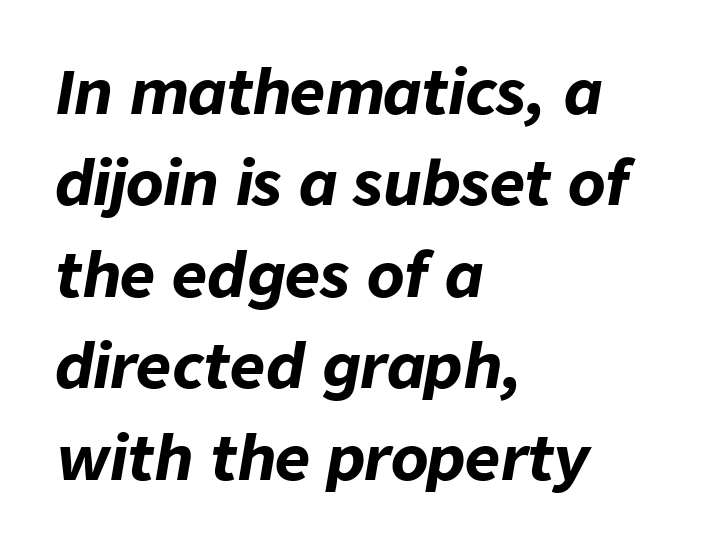
{"italic": "yes", "lean": "right", "slant_degrees": 9, "bold": "yes", "weight": "bold", "width": "normal", "stroke_contrast": "low", "x_height": "medium", "monospaced": "no", "underline": "no", "align": "left", "line_spacing": "normal", "line_spacing_ratio": 1.5, "letter_spacing": "normal", "letter_spacing_em": 0.0, "glyph_px": 61}
